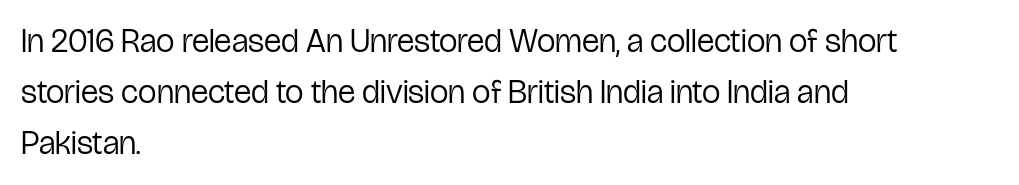
{"serif": "no", "italic": "no", "bold": "no", "weight": "regular", "width": "condensed", "stroke_contrast": "low", "x_height": "medium", "monospaced": "no", "underline": "no", "align": "left", "line_spacing": "normal", "line_spacing_ratio": 1.55, "letter_spacing": "normal", "letter_spacing_em": 0.0, "glyph_px": 33}
